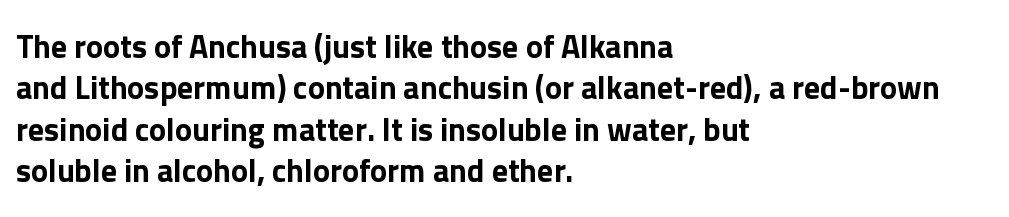
The image shows 32 px sans-serif type, upright; set left-aligned, normal line spacing (1.29x), normal letter spacing, not underlined; low stroke contrast and a medium x-height.
